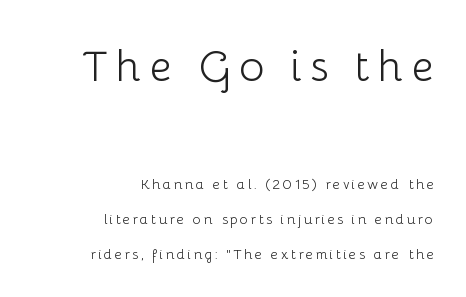
Compared with a flush-left layout, this one pins lines to the opposite, right side. Note the varied advance widths — an 'i' is clearly narrower than an 'm'. Unlike a traditional serif, this face leaves its strokes unadorned. The string is rendered with underlining switched off. Characters remain perfectly vertical along every line. Widely set lines give the paragraph a tall, airy silhouette.
